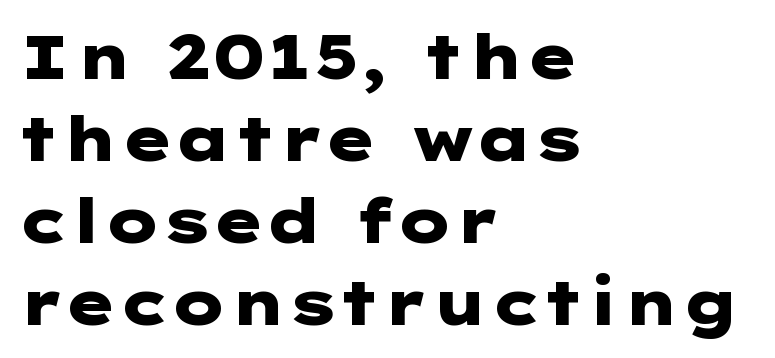
The image shows 62 px heavy, wide sans-serif type, upright; set left-aligned, normal line spacing (1.32x), normal letter spacing, not underlined; low stroke contrast and a medium x-height.
